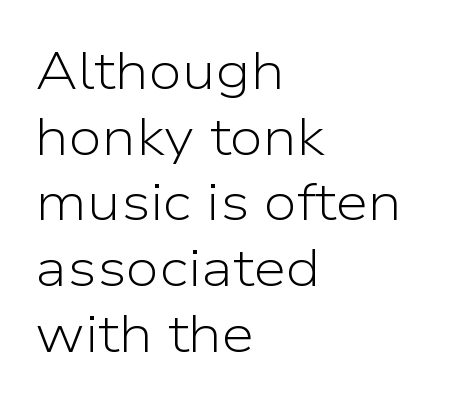
Q: Is the text bold? A: No.
Q: Is the text italic (slanted)? A: No, it is upright.
Q: Is the typeface a serif or a sans-serif typeface? A: Sans-serif.
Q: Is the text underlined? A: No.
Q: How is the paragraph aligned? A: Left-aligned.
Q: Is the spacing between letters normal or unusually wide? A: Normal.
Q: Width (condensed, normal, or wide)? A: Normal.
Q: Stroke contrast? A: Low.
Q: x-height? A: Medium.
Q: Monospaced? A: No.
